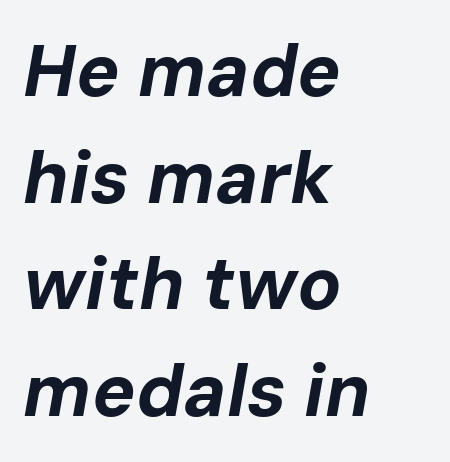
{"italic": "yes", "lean": "right", "slant_degrees": 10, "bold": "yes", "weight": "bold", "width": "normal", "stroke_contrast": "low", "x_height": "medium", "monospaced": "no", "underline": "no", "align": "left", "line_spacing": "normal", "line_spacing_ratio": 1.46, "letter_spacing": "normal", "letter_spacing_em": 0.0, "glyph_px": 73}
